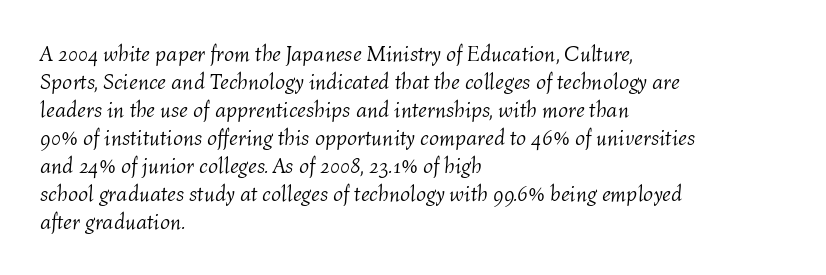
Q: Is the text bold? A: No.
Q: Is the text italic (slanted)? A: Yes, it leans right by about 4 degrees.
Q: Is the text underlined? A: No.
Q: How is the paragraph aligned? A: Left-aligned.
Q: Is the spacing between letters normal or unusually wide? A: Normal.
Q: Is the spacing between lines tight, normal or loose? A: Normal.
